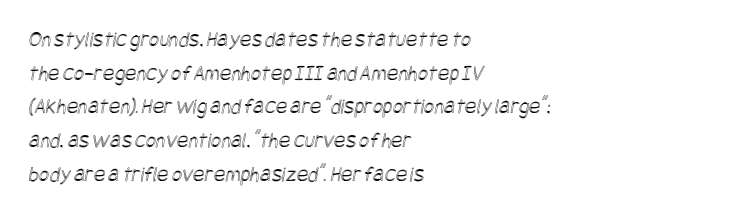
{"underline": "no", "align": "left", "line_spacing": "normal", "line_spacing_ratio": 1.53, "letter_spacing": "normal", "letter_spacing_em": 0.0, "glyph_px": 22}
